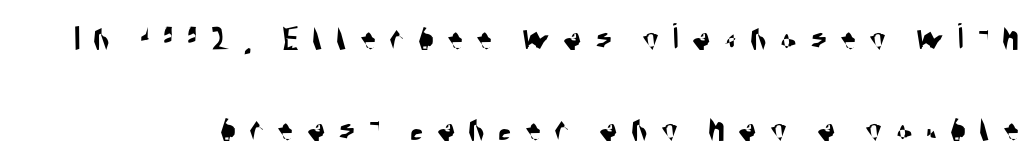
{"serif": "no", "width": "condensed", "stroke_contrast": "medium", "x_height": "large", "monospaced": "no", "underline": "no", "line_spacing": "loose", "line_spacing_ratio": 2.39, "letter_spacing": "wide", "letter_spacing_em": 0.35, "glyph_px": 38}
